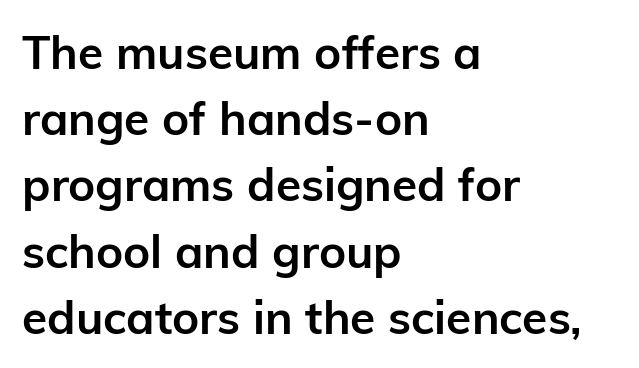
Compared with typical paragraphs, the rows here are spaced about the same. This sample has the flowing, uneven cadence of proportional lettering. Bold? Absolutely — the strokes are thick and heavy. Compared with a centered layout, this one pins lines to the left instead. What stands out about the letter spacing? Nothing — it is the standard amount.
